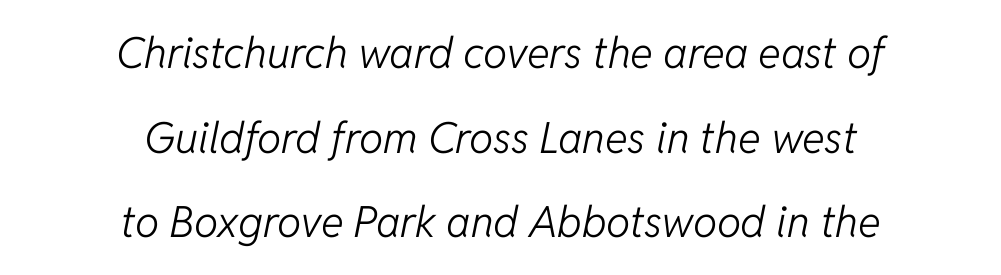
The image shows 43 px light type, italic (leaning right); set centered, loose line spacing (1.97x), normal letter spacing, not underlined; low stroke contrast and a medium x-height.
